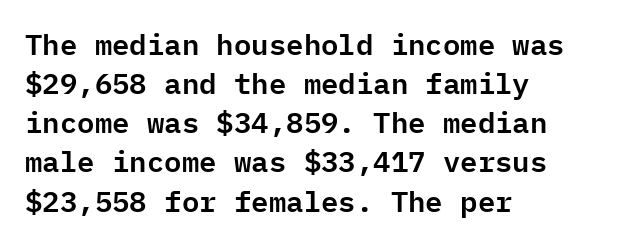
{"serif": "no", "italic": "no", "width": "normal", "stroke_contrast": "low", "x_height": "medium", "monospaced": "yes", "underline": "no", "align": "left", "line_spacing": "normal", "line_spacing_ratio": 1.35, "letter_spacing": "normal", "letter_spacing_em": 0.0, "glyph_px": 29}
